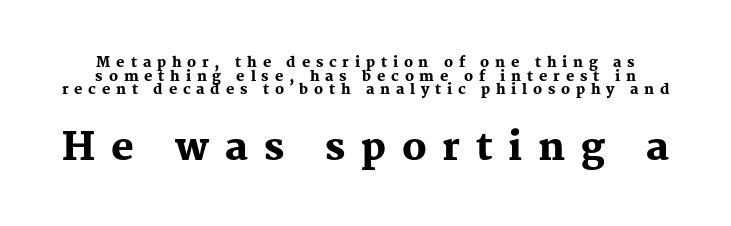
{"serif": "yes", "italic": "no", "bold": "yes", "weight": "heavy", "width": "normal", "stroke_contrast": "medium", "x_height": "medium", "monospaced": "no", "underline": "no", "line_spacing": "tight", "line_spacing_ratio": 0.97, "letter_spacing": "wide", "letter_spacing_em": 0.41, "larger_block": "second", "size_ratio": 2.71, "glyph_px": 38}
